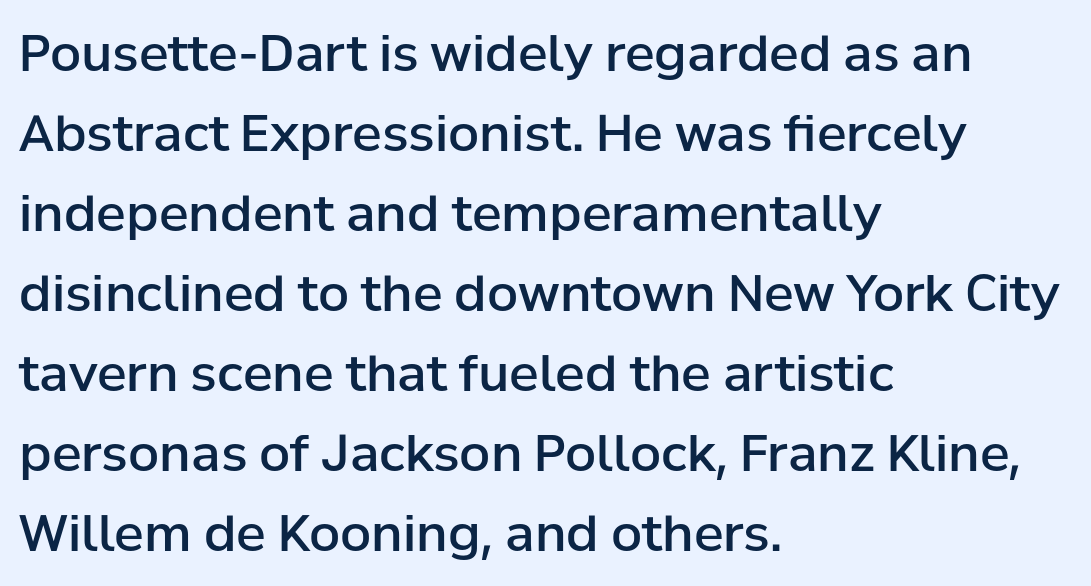
{"serif": "no", "italic": "no", "bold": "semi", "weight": "semibold", "width": "normal", "stroke_contrast": "low", "x_height": "medium", "monospaced": "no", "underline": "no", "align": "left", "line_spacing": "normal", "line_spacing_ratio": 1.6, "letter_spacing": "normal", "letter_spacing_em": 0.0, "glyph_px": 50}
